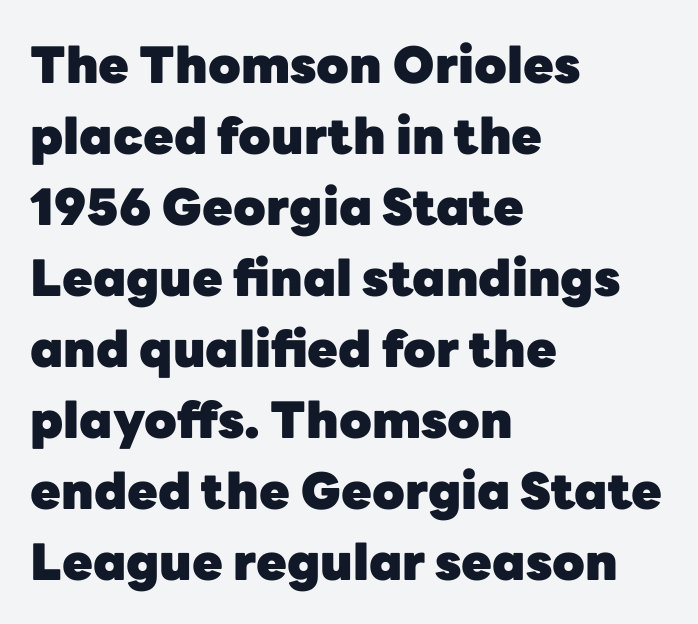
Q: Is the text bold? A: Yes.
Q: Is the text italic (slanted)? A: No, it is upright.
Q: Is the typeface a serif or a sans-serif typeface? A: Sans-serif.
Q: Is the text underlined? A: No.
Q: How is the paragraph aligned? A: Left-aligned.
Q: Is the spacing between letters normal or unusually wide? A: Normal.
Q: Is the spacing between lines tight, normal or loose? A: Normal.
Q: Width (condensed, normal, or wide)? A: Normal.
Q: Stroke contrast? A: Low.
Q: x-height? A: Medium.
Q: Monospaced? A: No.
